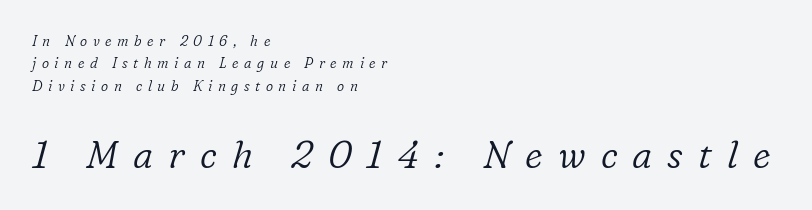
Q: Is the text bold? A: No.
Q: Is the text italic (slanted)? A: Yes, it leans right by about 16 degrees.
Q: Is the typeface a serif or a sans-serif typeface? A: Serif.
Q: Is the text underlined? A: No.
Q: How is the paragraph aligned? A: Left-aligned.
Q: Is the spacing between letters normal or unusually wide? A: Unusually wide.
Q: Is the spacing between lines tight, normal or loose? A: Normal.
Q: Which block of text is set in a larger size, the first (top) or the second (bottom)? A: The second (bottom) one.
Q: Width (condensed, normal, or wide)? A: Normal.
Q: Stroke contrast? A: Low.
Q: x-height? A: Medium.
Q: Monospaced? A: No.
